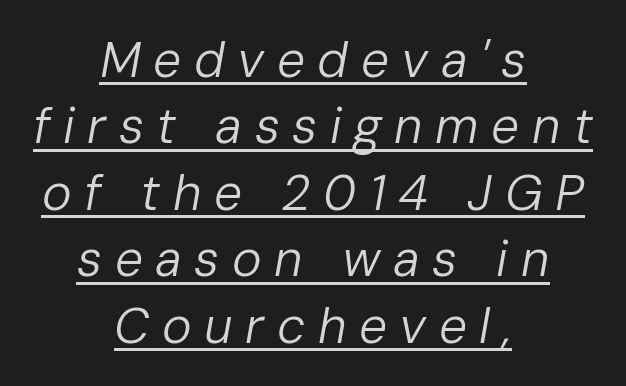
Q: Is the text bold? A: No.
Q: Is the text italic (slanted)? A: Yes, it leans right by about 10 degrees.
Q: Is the text underlined? A: Yes.
Q: How is the paragraph aligned? A: Centered.
Q: Is the spacing between letters normal or unusually wide? A: Unusually wide.
Q: Is the spacing between lines tight, normal or loose? A: Normal.
Q: Width (condensed, normal, or wide)? A: Normal.
Q: Stroke contrast? A: Low.
Q: x-height? A: Medium.
Q: Monospaced? A: No.
